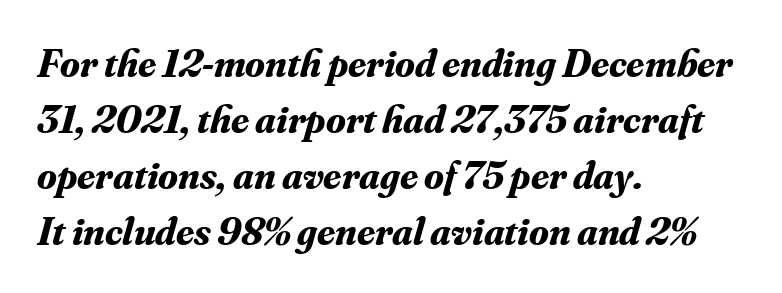
Q: Is the text bold? A: Yes.
Q: Is the text italic (slanted)? A: Yes, it leans right by about 16 degrees.
Q: Is the typeface a serif or a sans-serif typeface? A: Serif.
Q: Is the text underlined? A: No.
Q: How is the paragraph aligned? A: Left-aligned.
Q: Is the spacing between letters normal or unusually wide? A: Normal.
Q: Is the spacing between lines tight, normal or loose? A: Normal.
Q: Width (condensed, normal, or wide)? A: Normal.
Q: Stroke contrast? A: Medium.
Q: x-height? A: Small.
Q: Monospaced? A: No.
